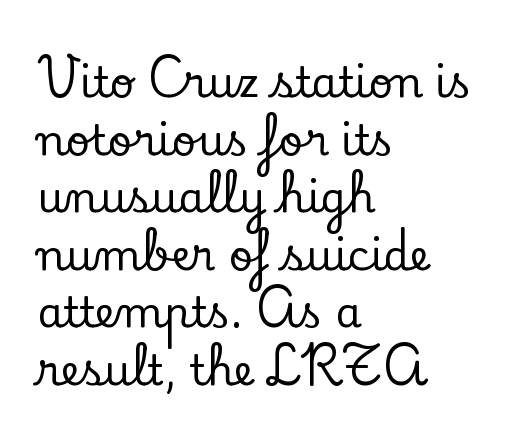
Q: Is the text italic (slanted)? A: No, it is upright.
Q: Is the typeface a serif or a sans-serif typeface? A: Serif.
Q: Is the text underlined? A: No.
Q: How is the paragraph aligned? A: Left-aligned.
Q: Is the spacing between letters normal or unusually wide? A: Normal.
Q: Is the spacing between lines tight, normal or loose? A: Normal.
Q: Width (condensed, normal, or wide)? A: Normal.
Q: Stroke contrast? A: Low.
Q: x-height? A: Small.
Q: Monospaced? A: No.
